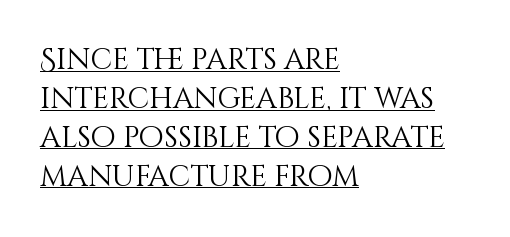
The image shows 29 px light type, upright; set left-aligned, normal line spacing (1.34x), normal letter spacing, underlined; medium stroke contrast and a large x-height.
